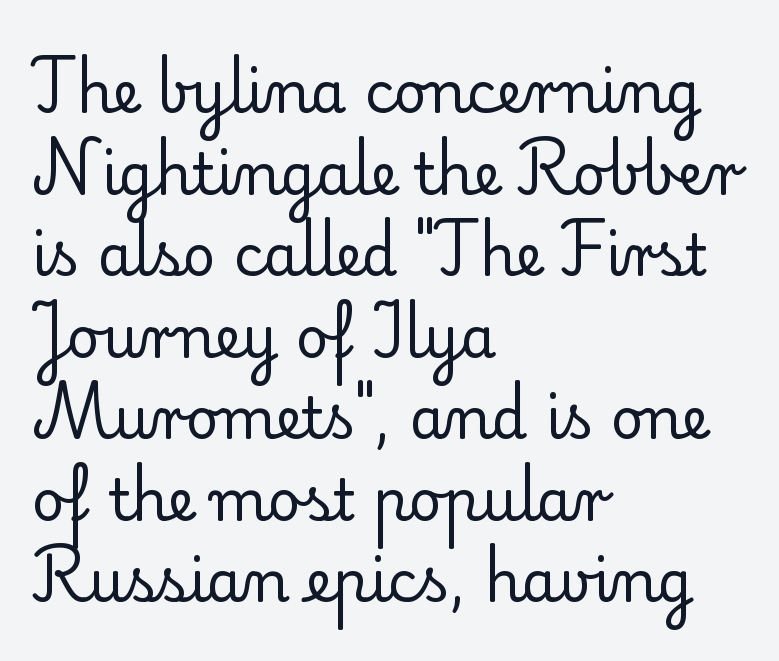
Only glyphs here, with clear space below each row. Caption: multi-line text, flush left, ragged right. Baseline-to-baseline distance is the conventional proportion of letter height. Look at the bottom of the vertical strokes: they flare into serifs here. The passage shown is typed in a proportional face where columns would drift.
